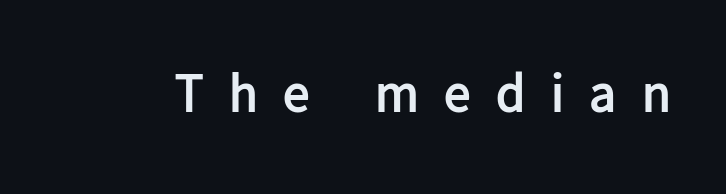
{"serif": "no", "italic": "no", "bold": "yes", "weight": "semibold", "width": "normal", "stroke_contrast": "low", "x_height": "medium", "monospaced": "no", "underline": "no", "letter_spacing": "wide", "letter_spacing_em": 0.48, "glyph_px": 53}
